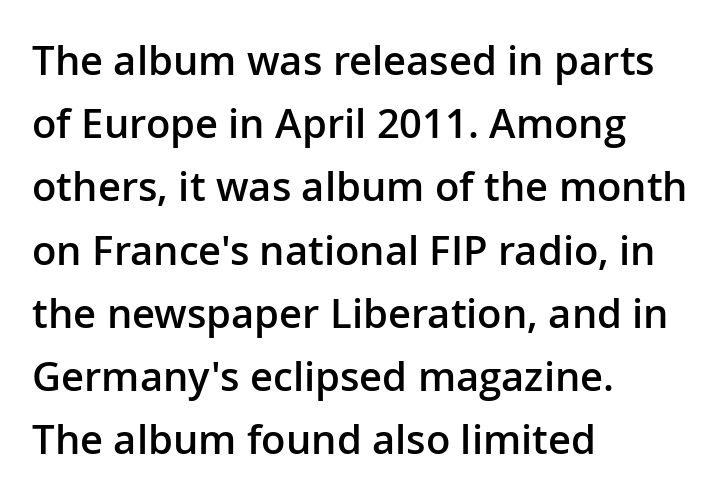
The image shows 40 px semibold sans-serif type, upright; set left-aligned, normal line spacing (1.58x), normal letter spacing, not underlined; low stroke contrast and a medium x-height.
